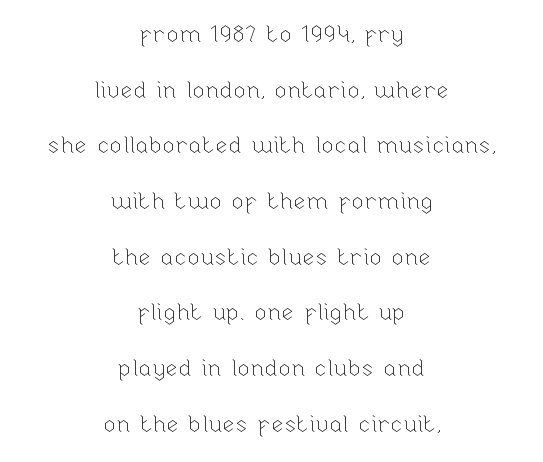
Q: Is the text bold? A: No.
Q: Is the text italic (slanted)? A: No, it is upright.
Q: Is the text underlined? A: No.
Q: How is the paragraph aligned? A: Centered.
Q: Is the spacing between letters normal or unusually wide? A: Normal.
Q: Is the spacing between lines tight, normal or loose? A: Loose.
